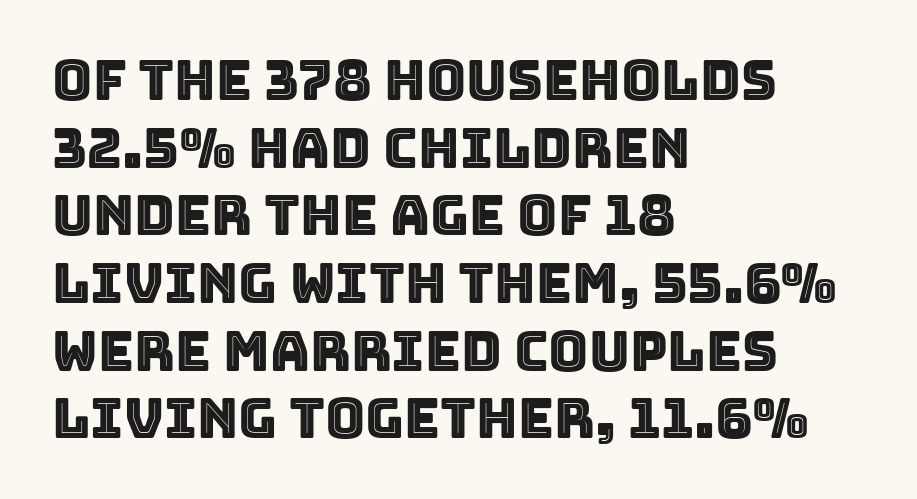
The space beneath each line is pristine and unruled. The tracking reads as untouched default to a designer's eye. Looks like regular typesetting: each glyph gets only the width it needs. This is the regular roman posture of the typeface.
